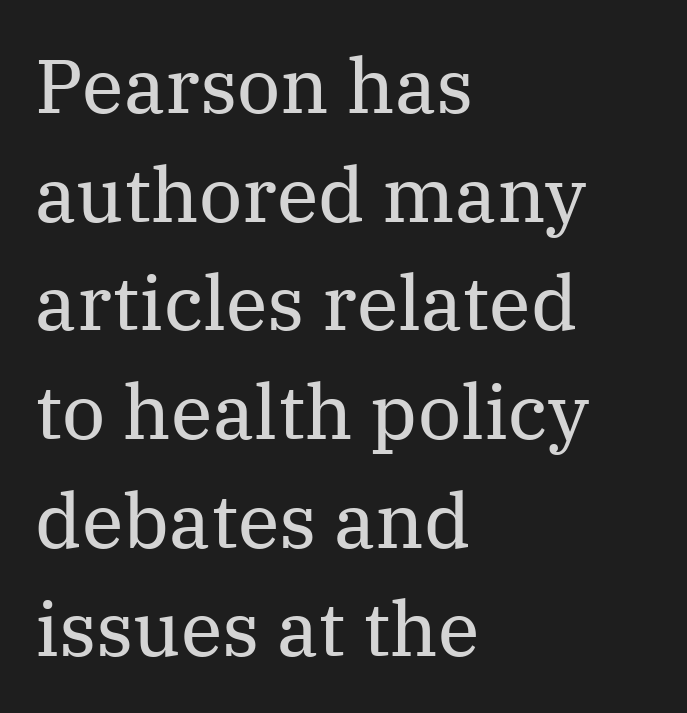
The image shows 76 px regular-weight serif type, upright; set left-aligned, normal line spacing (1.43x), normal letter spacing, not underlined; medium stroke contrast and a medium x-height.
